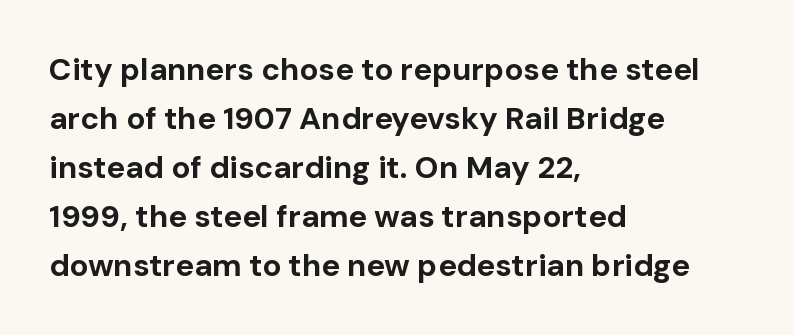
The image shows 31 px bold sans-serif type, upright; set left-aligned, normal line spacing (1.58x), normal letter spacing, not underlined; low stroke contrast and a medium x-height.
